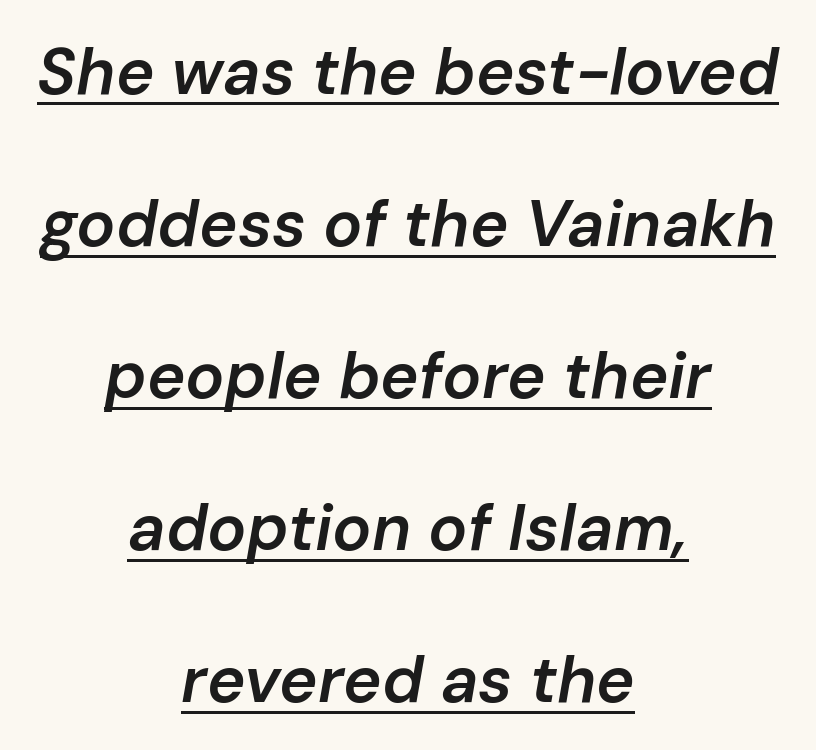
{"italic": "yes", "lean": "right", "slant_degrees": 10, "bold": "semi", "weight": "semibold", "width": "normal", "stroke_contrast": "low", "x_height": "medium", "monospaced": "no", "underline": "yes", "align": "center", "line_spacing": "loose", "line_spacing_ratio": 2.34, "letter_spacing": "normal", "letter_spacing_em": 0.0, "glyph_px": 65}
